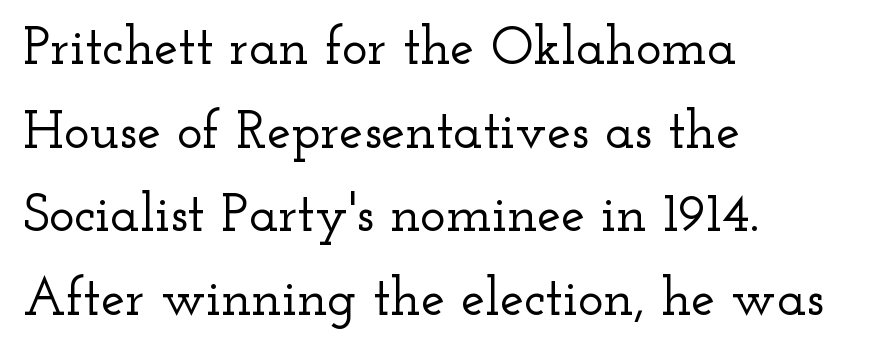
Baseline-to-baseline distance is the conventional proportion of letter height. This sample uses an upright cut, with every glyph sitting square on the baseline. This rendering employs a face with finishing strokes, i.e., a serif. Descenders are the only things crossing below the line. Character widths vary here, with narrow letters taking less room than wide ones. Spacing between characters is what you'd get straight out of the box.
